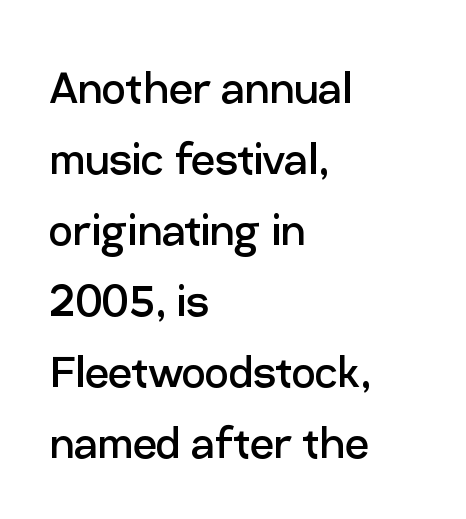
Q: Is the text bold? A: No.
Q: Is the text italic (slanted)? A: No, it is upright.
Q: Is the typeface a serif or a sans-serif typeface? A: Sans-serif.
Q: Is the text underlined? A: No.
Q: How is the paragraph aligned? A: Left-aligned.
Q: Is the spacing between letters normal or unusually wide? A: Normal.
Q: Is the spacing between lines tight, normal or loose? A: Normal.
Q: Width (condensed, normal, or wide)? A: Normal.
Q: Stroke contrast? A: Low.
Q: x-height? A: Medium.
Q: Monospaced? A: No.
